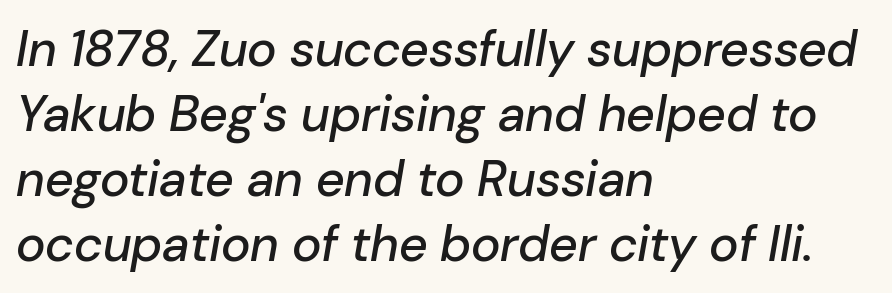
Q: Is the text italic (slanted)? A: Yes, it leans right by about 10 degrees.
Q: Is the text underlined? A: No.
Q: How is the paragraph aligned? A: Left-aligned.
Q: Is the spacing between letters normal or unusually wide? A: Normal.
Q: Is the spacing between lines tight, normal or loose? A: Normal.
Q: Width (condensed, normal, or wide)? A: Normal.
Q: Stroke contrast? A: Low.
Q: x-height? A: Medium.
Q: Monospaced? A: No.
